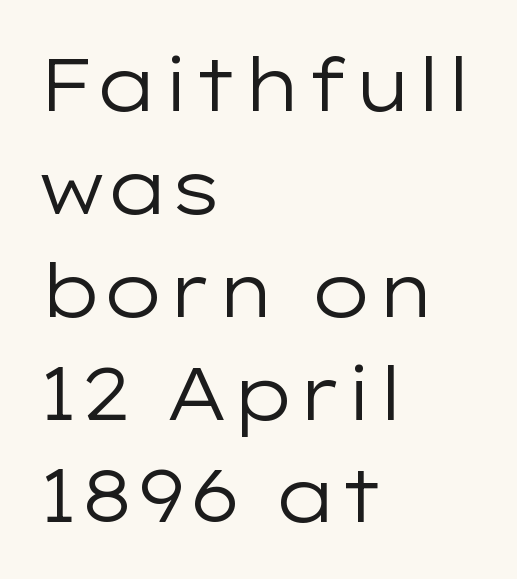
{"serif": "no", "italic": "no", "bold": "no", "weight": "regular", "width": "wide", "stroke_contrast": "low", "x_height": "medium", "monospaced": "no", "underline": "no", "align": "left", "line_spacing": "normal", "line_spacing_ratio": 1.39, "letter_spacing": "normal", "letter_spacing_em": 0.0, "glyph_px": 74}
